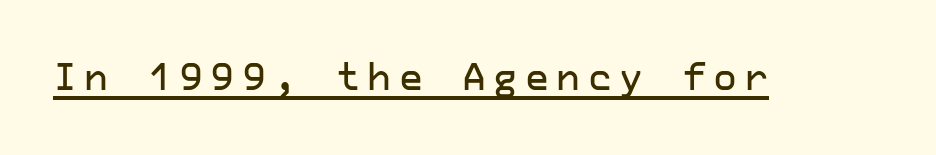
Vertical strokes here are truly vertical. Caption: expanded tracking, letters set apart. This rendering features underlined lettering. Note: no serifs on the glyphs.
